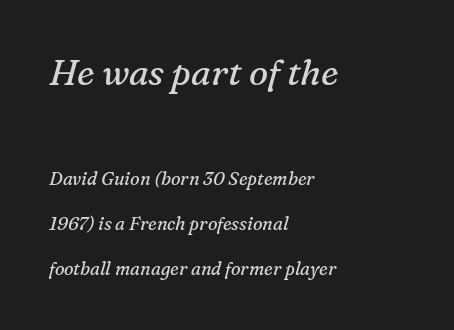
The weight would be labelled regular, book, light, or lighter still. Stroke terminals: seriffed. Students, observe: this is what heavily led, spacious text looks like. Just letters on the line, the space beneath them empty. Typeset ragged right — the left edge is the straight one.
